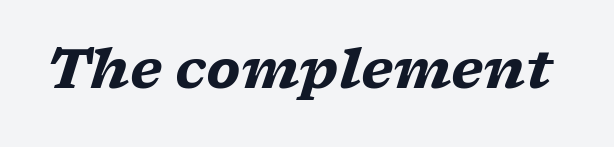
{"serif": "yes", "italic": "yes", "lean": "right", "slant_degrees": 17, "bold": "yes", "weight": "heavy", "width": "wide", "stroke_contrast": "low", "x_height": "medium", "monospaced": "no", "underline": "no", "letter_spacing": "normal", "letter_spacing_em": 0.0, "glyph_px": 54}
